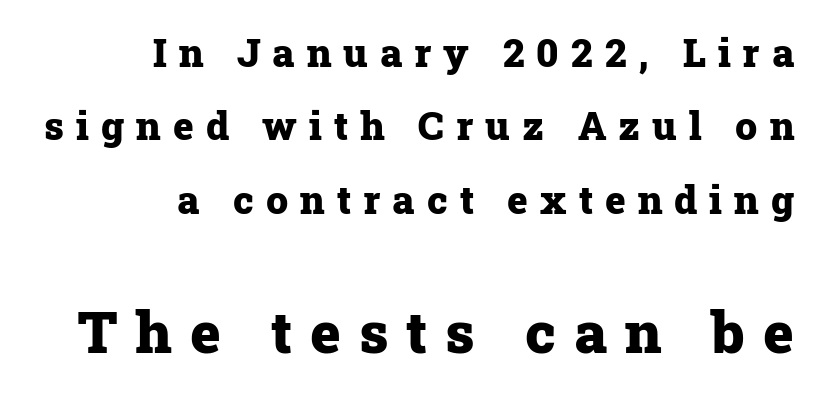
{"serif": "yes", "italic": "no", "bold": "yes", "weight": "heavy", "width": "normal", "stroke_contrast": "low", "x_height": "medium", "monospaced": "no", "underline": "no", "align": "right", "line_spacing_ratio": 1.88, "letter_spacing": "wide", "letter_spacing_em": 0.31, "larger_block": "second", "size_ratio": 1.49, "glyph_px": 58}
